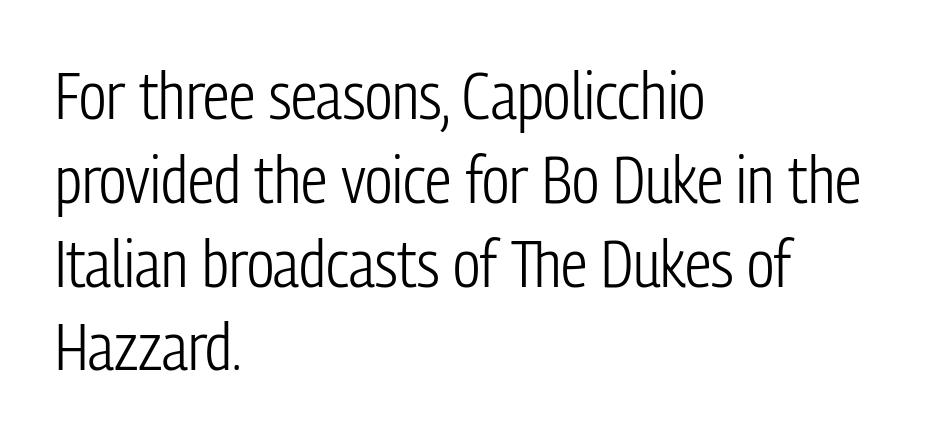
Q: Is the text bold? A: No.
Q: Is the text italic (slanted)? A: No, it is upright.
Q: Is the typeface a serif or a sans-serif typeface? A: Sans-serif.
Q: Is the text underlined? A: No.
Q: How is the paragraph aligned? A: Left-aligned.
Q: Is the spacing between letters normal or unusually wide? A: Normal.
Q: Is the spacing between lines tight, normal or loose? A: Normal.
Q: Width (condensed, normal, or wide)? A: Condensed.
Q: Stroke contrast? A: Low.
Q: x-height? A: Medium.
Q: Monospaced? A: No.
